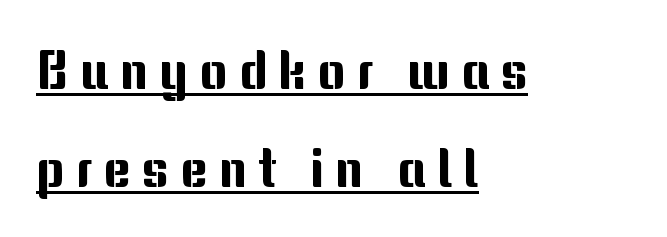
The image shows 53 px sans-serif type, upright; set left-aligned, line spacing 1.85x, unusually wide letter spacing (+0.21 em), underlined; medium stroke contrast and a medium x-height.
